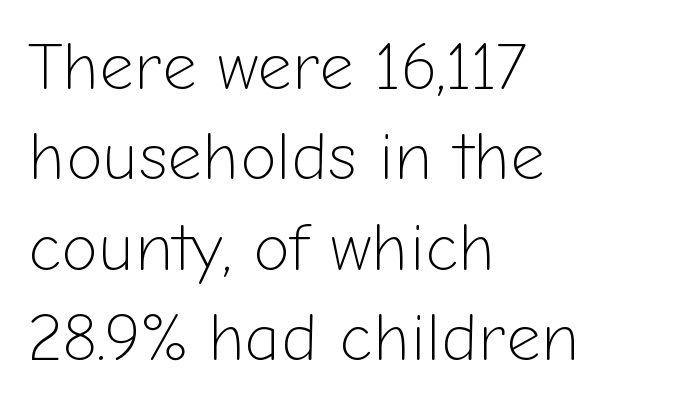
Q: Is the text bold? A: No.
Q: Is the text italic (slanted)? A: No, it is upright.
Q: Is the typeface a serif or a sans-serif typeface? A: Sans-serif.
Q: Is the text underlined? A: No.
Q: How is the paragraph aligned? A: Left-aligned.
Q: Is the spacing between letters normal or unusually wide? A: Normal.
Q: Is the spacing between lines tight, normal or loose? A: Normal.
Q: Width (condensed, normal, or wide)? A: Normal.
Q: Stroke contrast? A: Low.
Q: x-height? A: Medium.
Q: Monospaced? A: No.
